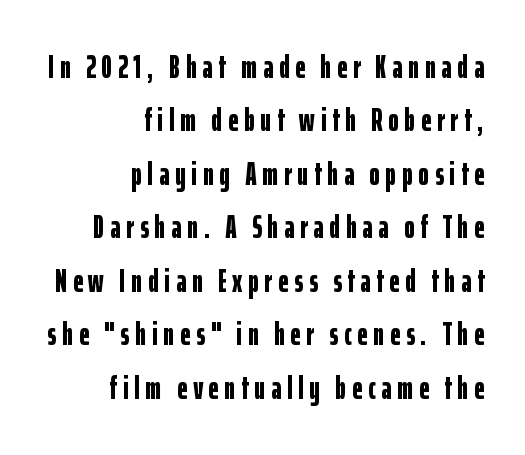
The image shows 32 px bold, condensed sans-serif type, upright; set right-aligned, normal line spacing (1.67x), not underlined; low stroke contrast and a medium x-height.
